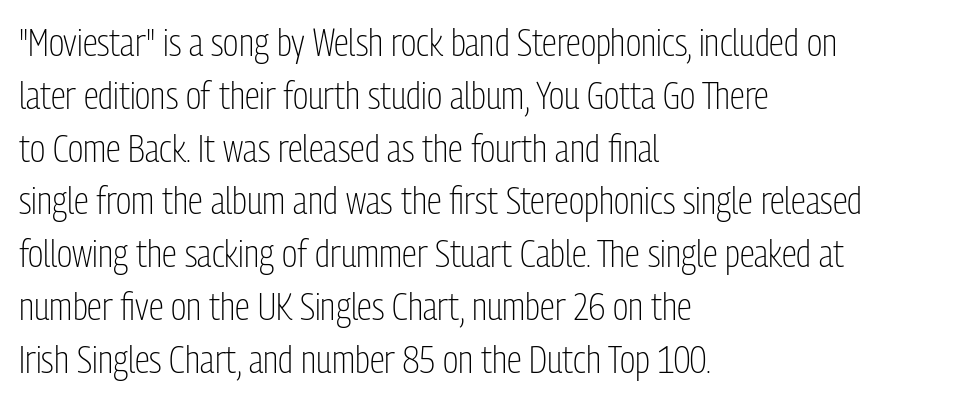
The image shows 38 px light, condensed sans-serif type, upright; set left-aligned, normal line spacing (1.39x), normal letter spacing, not underlined; low stroke contrast and a medium x-height.
